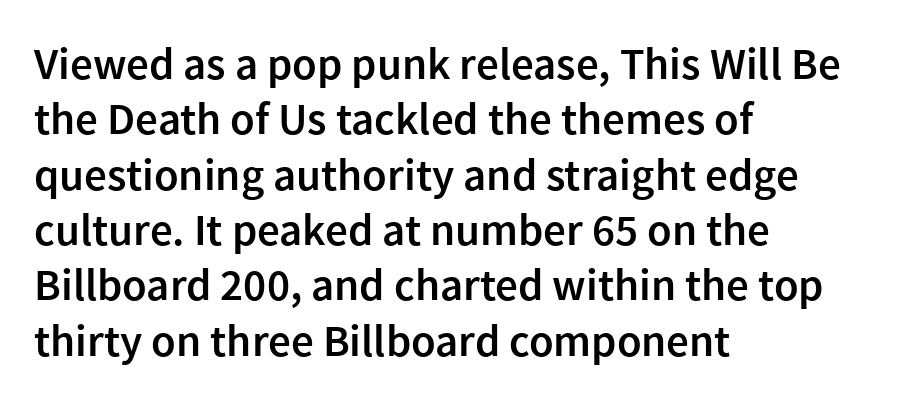
The image shows 45 px semibold sans-serif type, upright; set left-aligned, line spacing 1.23x, normal letter spacing, not underlined; a medium x-height.
